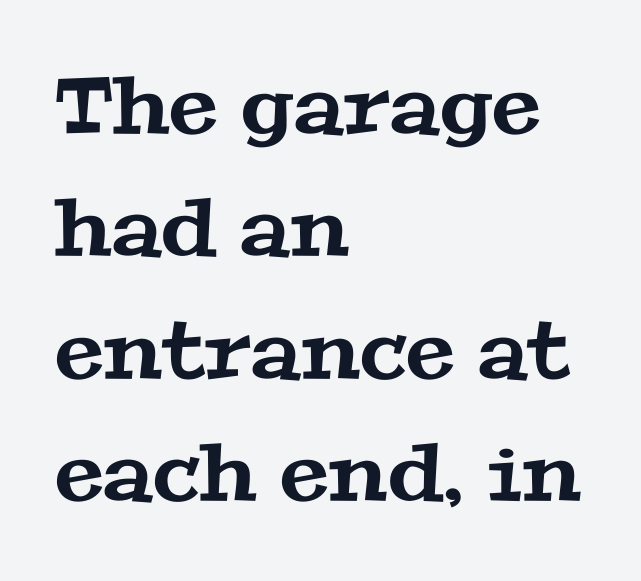
The image shows 79 px wide serif type; set left-aligned, normal line spacing (1.55x), normal letter spacing, not underlined; medium stroke contrast and a medium x-height.
